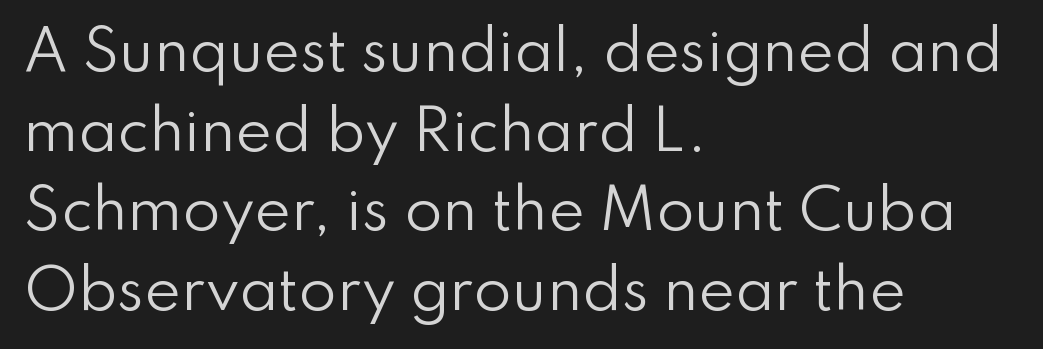
Notice how the stems are strictly vertical — no italics here. Normally led — the rows are evenly, conventionally spaced. Where is the straight margin? On the left. The strokes carry an ordinary text weight at most.
